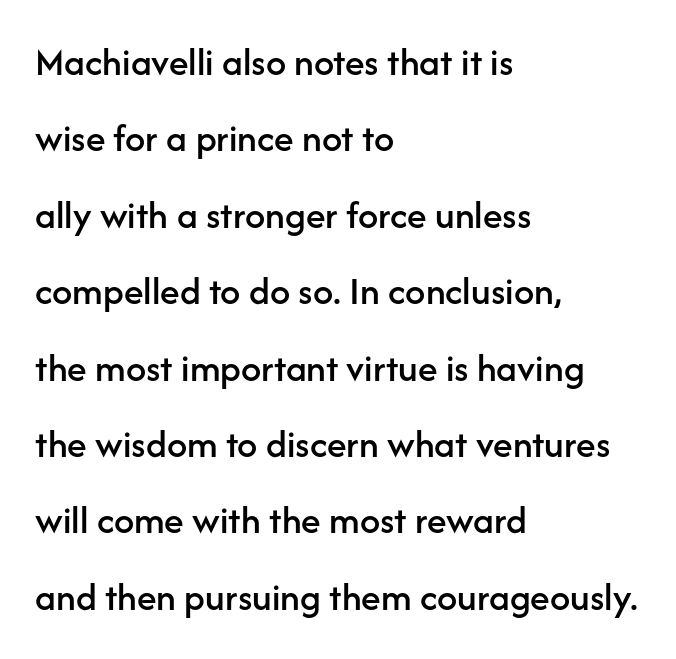
The image shows 40 px sans-serif type, upright; set left-aligned, loose line spacing (1.91x), normal letter spacing, not underlined; low stroke contrast and a medium x-height.
